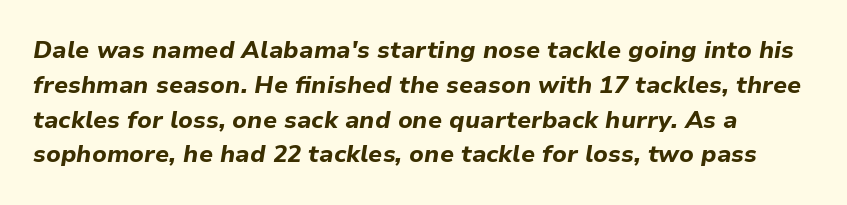
Q: Is the text bold? A: Yes.
Q: Is the text italic (slanted)? A: Yes, it leans right by about 9 degrees.
Q: Is the text underlined? A: No.
Q: Is the spacing between letters normal or unusually wide? A: Normal.
Q: Is the spacing between lines tight, normal or loose? A: Normal.
